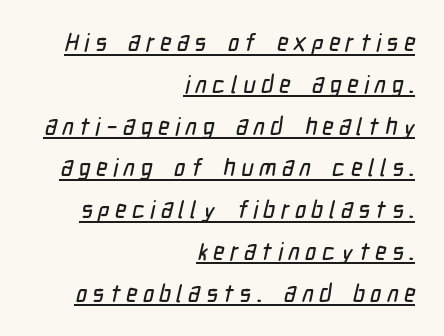
The image shows 24 px text type; set right-aligned, line spacing 1.74x, unusually wide letter spacing (+0.23 em), underlined.
